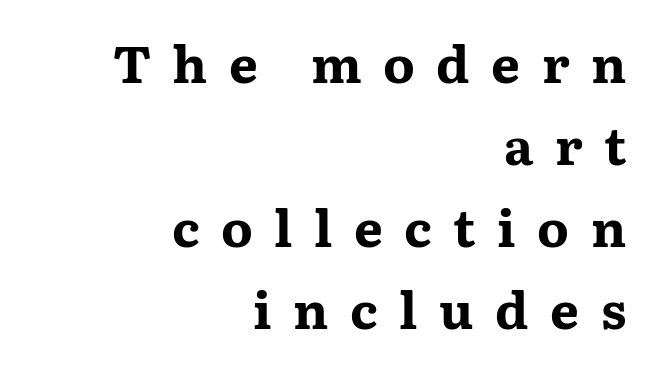
Small tapered or slab feet sit at the stroke ends, so this counts as serif. Pretty heavy lettering here — definitely bold. Which margin do the lines hug? The right one — the left edge is uneven. Baseline-to-baseline distance is the conventional proportion of letter height. The strip under each line holds only bare page. It's the straight-up-and-down kind of type.
